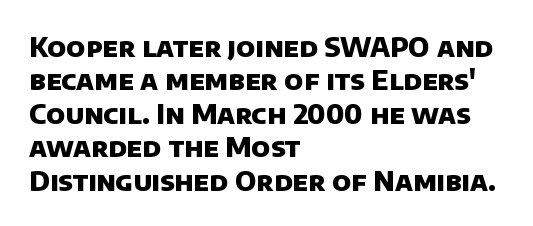
{"bold": "yes", "underline": "no", "align": "left", "line_spacing_ratio": 1.24, "letter_spacing": "normal", "letter_spacing_em": 0.0, "glyph_px": 27}
